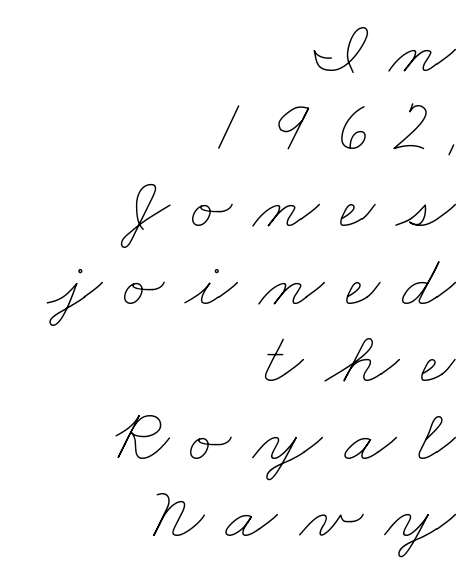
{"bold": "no", "weight": "thin", "width": "wide", "stroke_contrast": "low", "x_height": "small", "monospaced": "no", "underline": "no", "align": "right", "line_spacing": "tight", "line_spacing_ratio": 1.02, "letter_spacing": "wide", "letter_spacing_em": 0.28, "glyph_px": 76}
